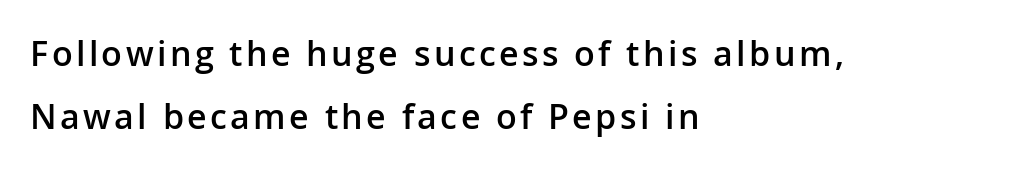
{"serif": "no", "italic": "no", "bold": "semi", "weight": "semibold", "width": "normal", "stroke_contrast": "low", "x_height": "medium", "monospaced": "no", "underline": "no", "align": "left", "line_spacing_ratio": 1.85, "glyph_px": 34}
